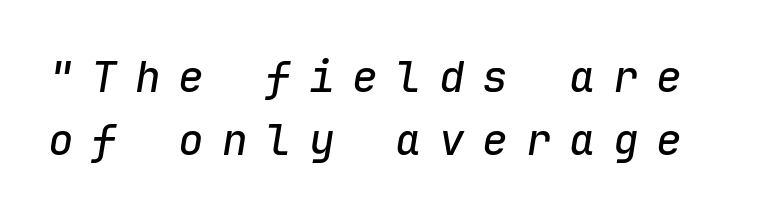
Rule under the text: the space is simply empty. Display-style spreading of the glyphs; the letterfit is very open. Monospaced: the letters line up in strict vertical columns. Posture: slanted. Each new line begins a customary step beneath the previous one.
